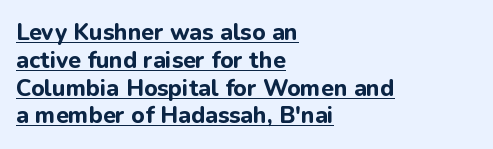
Q: Is the text bold? A: Yes.
Q: Is the text italic (slanted)? A: No, it is upright.
Q: Is the text underlined? A: Yes.
Q: How is the paragraph aligned? A: Left-aligned.
Q: Is the spacing between letters normal or unusually wide? A: Normal.
